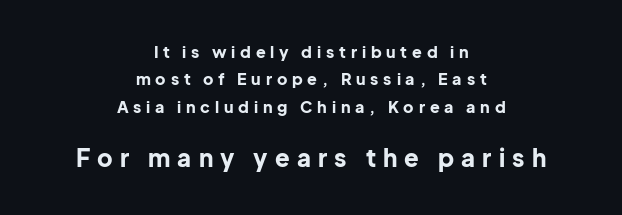
Q: Is the text bold? A: Yes.
Q: Is the text italic (slanted)? A: No, it is upright.
Q: Is the text underlined? A: No.
Q: How is the paragraph aligned? A: Centered.
Q: Is the spacing between letters normal or unusually wide? A: Unusually wide.
Q: Which block of text is set in a larger size, the first (top) or the second (bottom)? A: The second (bottom) one.
